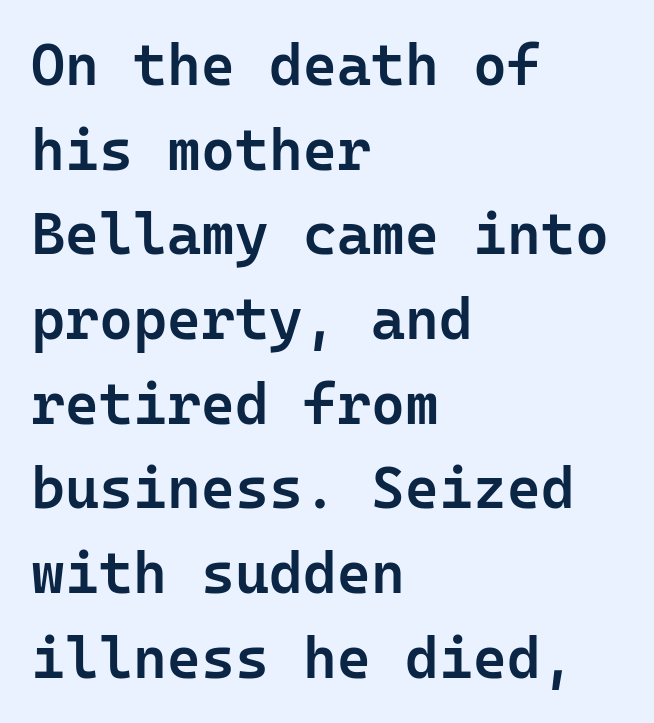
The image shows 58 px semibold sans-serif type, upright, monospaced; set left-aligned, normal line spacing (1.46x), normal letter spacing, not underlined; low stroke contrast and a medium x-height.
